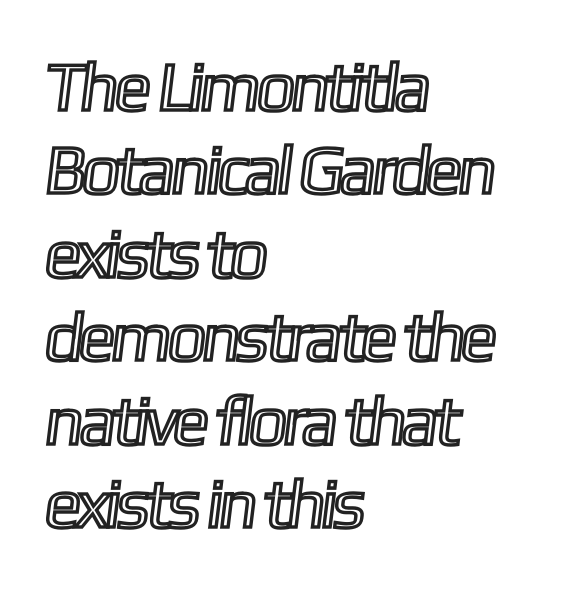
The image shows 69 px condensed type; set left-aligned, line spacing 1.21x, normal letter spacing, not underlined; a medium x-height.
